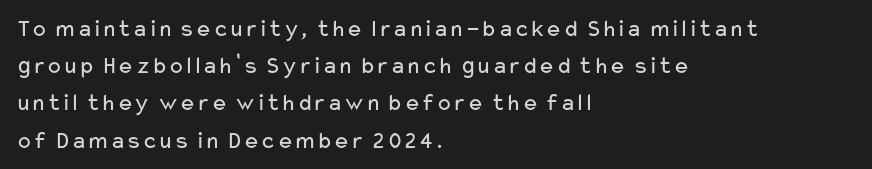
The image shows 25 px text type, upright; set left-aligned, normal line spacing (1.49x), normal letter spacing, not underlined.
